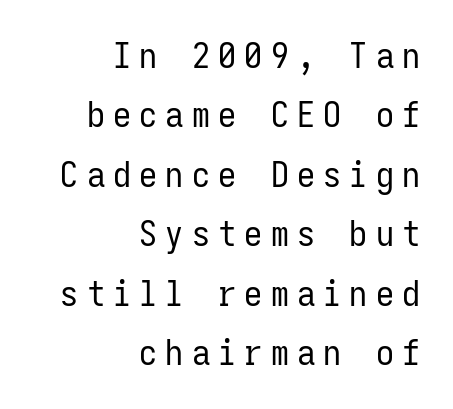
The image shows 36 px regular-weight, condensed sans-serif type, upright, monospaced; set right-aligned, normal line spacing (1.65x), unusually wide letter spacing (+0.23 em), not underlined; low stroke contrast and a medium x-height.
